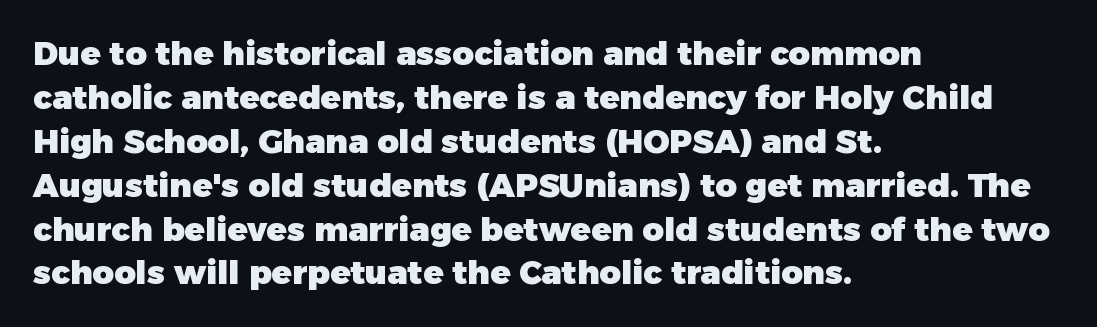
Standard letterfit; no display-style spreading of the glyphs. Notice how the passage keeps a crisp vertical edge on the left only. The passage shown is typed in a proportional face where columns would drift. The strokes are fattened all the way to bold. Nope, no serifs anywhere on these letters.
